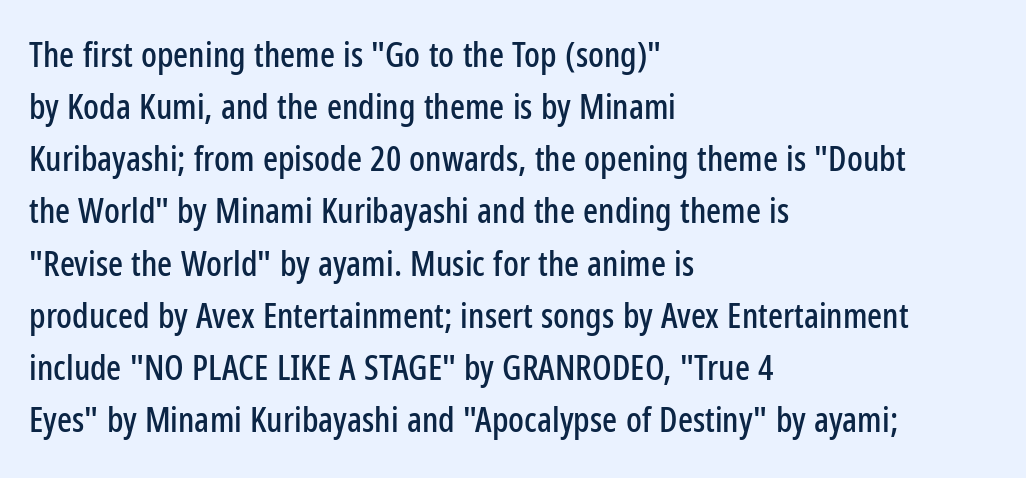
The image shows 35 px condensed sans-serif type, upright; set left-aligned, normal line spacing (1.49x), normal letter spacing, not underlined; low stroke contrast and a medium x-height.
